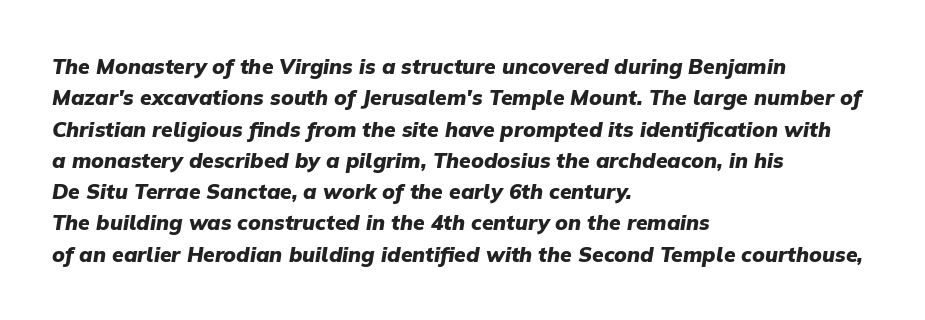
The image shows 21 px bold type, italic (leaning right); set left-aligned, normal line spacing (1.49x), normal letter spacing, not underlined.
